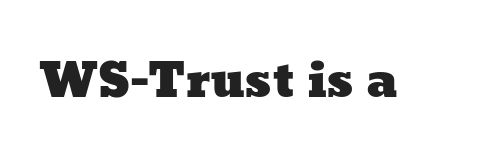
{"width": "wide", "stroke_contrast": "low", "x_height": "medium", "monospaced": "no", "underline": "no", "letter_spacing": "normal", "letter_spacing_em": 0.0, "glyph_px": 47}
